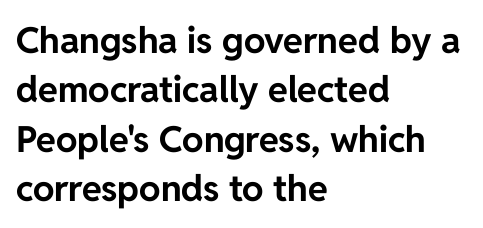
Vertical strokes here are truly vertical. Stroke thickness is high; the sample reads as a true bold. The typesetter chose a ragged-right arrangement here. Stroke terminals: plain, sans-serif.
